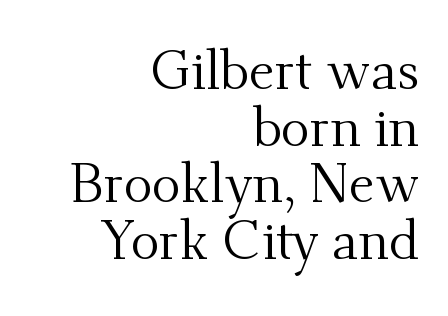
{"serif": "yes", "italic": "no", "bold": "no", "weight": "regular", "width": "normal", "stroke_contrast": "medium", "x_height": "small", "monospaced": "no", "underline": "no", "align": "right", "line_spacing": "tight", "line_spacing_ratio": 1.05, "letter_spacing": "normal", "letter_spacing_em": 0.0, "glyph_px": 54}
